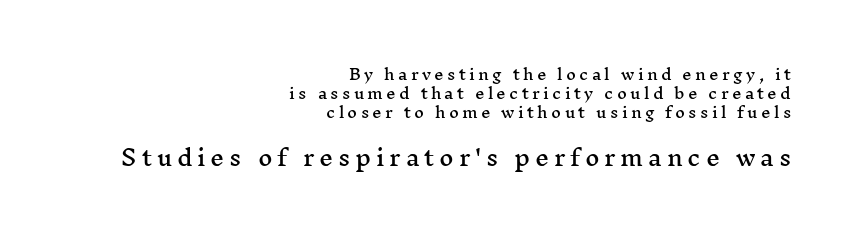
The image shows 22 px text type, upright; set right-aligned, normal line spacing (1.26x), unusually wide letter spacing (+0.22 em), not underlined; the second (bottom) block is 1.47x larger.
